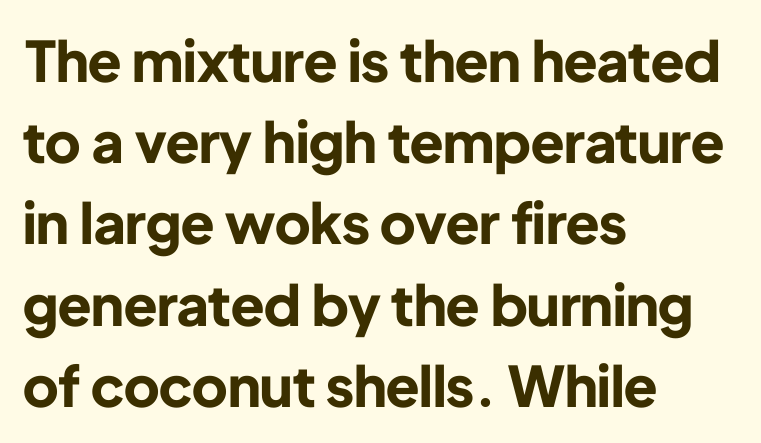
You could call the tracking neutral — neither tight nor loose. Check the space under the baseline: it is left empty. Is there much room between lines? A standard amount, neither cramped nor airy. Upright lettering throughout.
